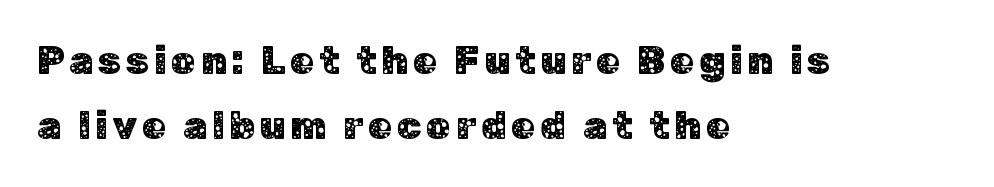
Note the varied advance widths — an 'i' is clearly narrower than an 'm'. The lines in this sample share a left origin and differ only in where they stop. Note: no serifs on the glyphs. Honestly, the row spacing looks completely unremarkable. No word sits above an underline.
